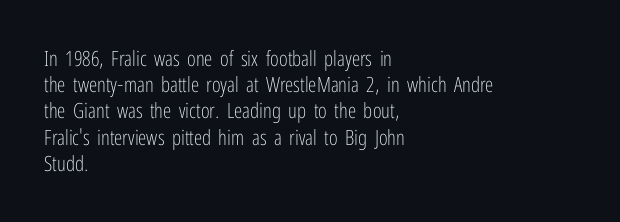
{"italic": "no", "bold": "no", "underline": "no", "align": "left", "line_spacing": "normal", "line_spacing_ratio": 1.25, "letter_spacing": "normal", "letter_spacing_em": 0.0, "glyph_px": 21}
